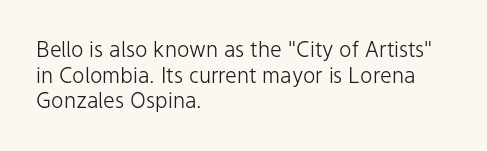
The image shows 21 px text type, upright; set left-aligned, line spacing 1.22x, normal letter spacing, not underlined.
